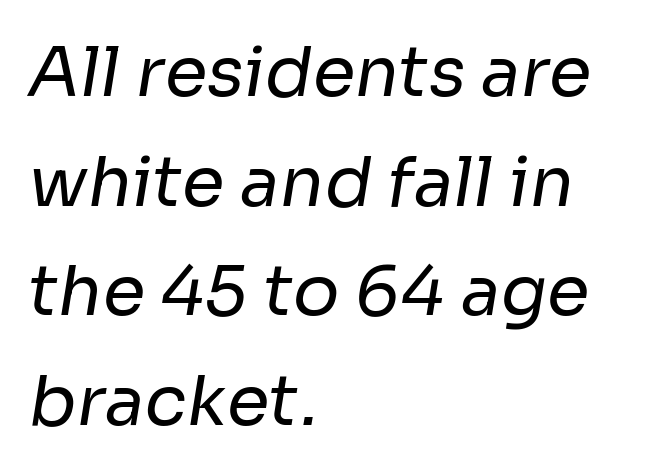
Q: Is the text bold? A: No.
Q: Is the typeface a serif or a sans-serif typeface? A: Sans-serif.
Q: Is the text underlined? A: No.
Q: How is the paragraph aligned? A: Left-aligned.
Q: Is the spacing between letters normal or unusually wide? A: Normal.
Q: Is the spacing between lines tight, normal or loose? A: Normal.
Q: Width (condensed, normal, or wide)? A: Normal.
Q: Stroke contrast? A: Low.
Q: x-height? A: Medium.
Q: Monospaced? A: No.
